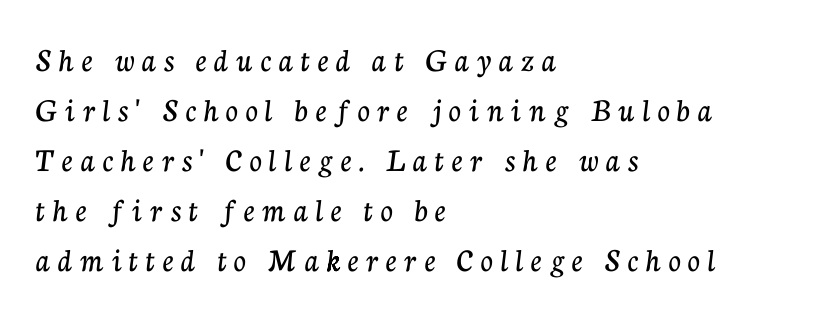
The image shows 34 px serif type; set left-aligned, normal line spacing (1.47x), unusually wide letter spacing (+0.23 em), not underlined; low stroke contrast and a medium x-height.
